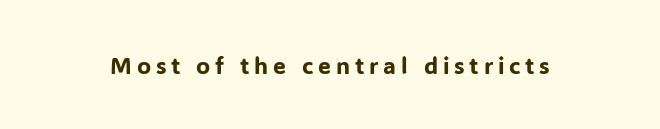
The image shows 23 px text type, upright; set unusually wide letter spacing (+0.21 em), not underlined.
